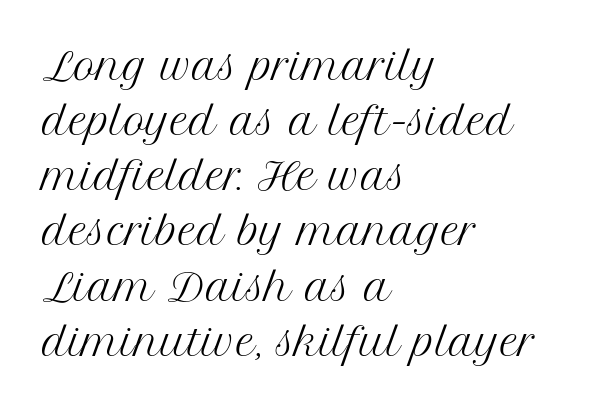
{"bold": "no", "weight": "regular", "width": "normal", "stroke_contrast": "medium", "x_height": "medium", "monospaced": "no", "underline": "no", "align": "left", "line_spacing": "normal", "line_spacing_ratio": 1.49, "letter_spacing": "normal", "letter_spacing_em": 0.0, "glyph_px": 37}
